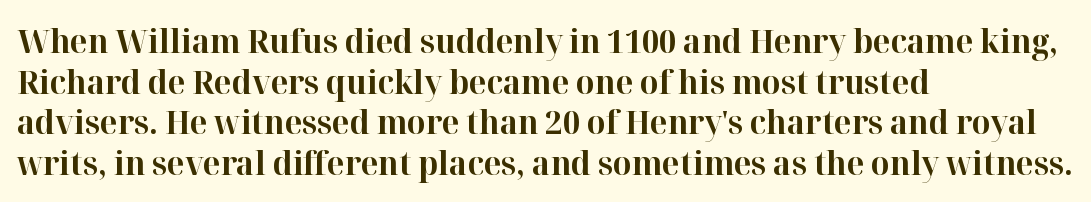
Q: Is the text bold? A: Yes.
Q: Is the text italic (slanted)? A: No, it is upright.
Q: Is the typeface a serif or a sans-serif typeface? A: Serif.
Q: Is the text underlined? A: No.
Q: How is the paragraph aligned? A: Left-aligned.
Q: Is the spacing between letters normal or unusually wide? A: Normal.
Q: Width (condensed, normal, or wide)? A: Normal.
Q: Stroke contrast? A: High.
Q: x-height? A: Medium.
Q: Monospaced? A: No.
